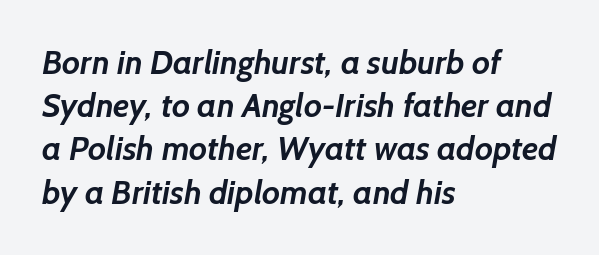
Here the designer chose a conventional face with non-uniform glyph widths. In CSS terms this would be text-align: left. The vertical gap from one line to the next is medium. The foot of each line stays bare and open. Glyph-to-glyph distance matches everyday printed text.
